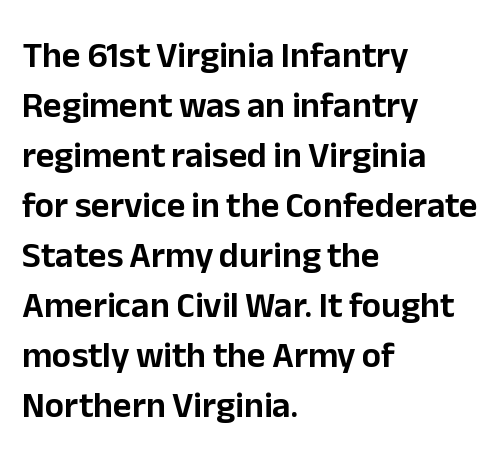
Q: Is the text italic (slanted)? A: No, it is upright.
Q: Is the typeface a serif or a sans-serif typeface? A: Sans-serif.
Q: Is the text underlined? A: No.
Q: How is the paragraph aligned? A: Left-aligned.
Q: Is the spacing between letters normal or unusually wide? A: Normal.
Q: Is the spacing between lines tight, normal or loose? A: Normal.
Q: Width (condensed, normal, or wide)? A: Normal.
Q: Stroke contrast? A: Low.
Q: x-height? A: Medium.
Q: Monospaced? A: No.
